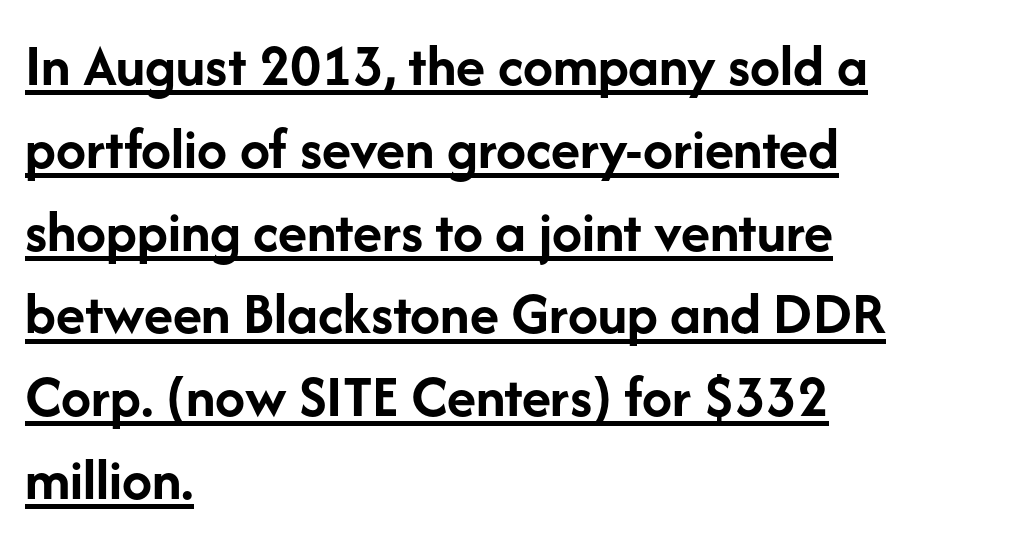
The image shows 60 px semibold sans-serif type, upright; set left-aligned, normal line spacing (1.38x), normal letter spacing, underlined; low stroke contrast and a medium x-height.
